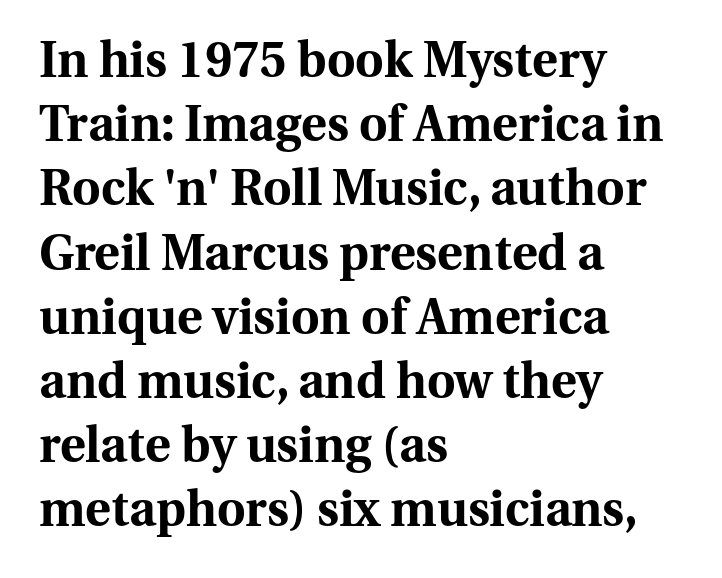
{"serif": "yes", "italic": "no", "bold": "yes", "weight": "bold", "width": "normal", "stroke_contrast": "medium", "x_height": "medium", "monospaced": "no", "underline": "no", "align": "left", "line_spacing": "normal", "line_spacing_ratio": 1.31, "letter_spacing": "normal", "letter_spacing_em": 0.0, "glyph_px": 49}
